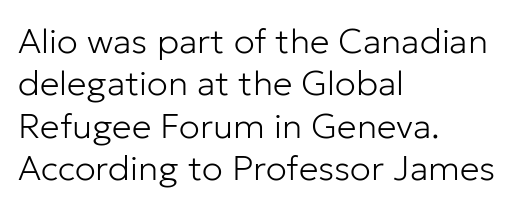
{"serif": "no", "italic": "no", "bold": "no", "weight": "light", "width": "normal", "stroke_contrast": "low", "x_height": "medium", "monospaced": "no", "underline": "no", "align": "left", "line_spacing_ratio": 1.21, "letter_spacing": "normal", "letter_spacing_em": 0.0, "glyph_px": 35}
